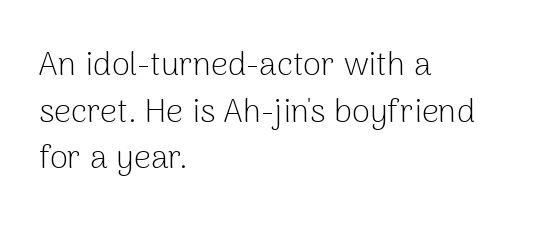
{"serif": "no", "italic": "no", "bold": "no", "weight": "light", "width": "normal", "stroke_contrast": "low", "x_height": "medium", "monospaced": "no", "underline": "no", "align": "left", "line_spacing": "normal", "line_spacing_ratio": 1.41, "letter_spacing": "normal", "letter_spacing_em": 0.0, "glyph_px": 33}
